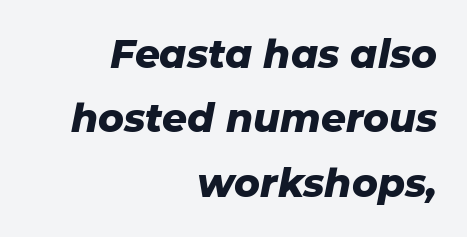
Words float on clear page, feet unadorned. Each line ends at the same right margin while the left side varies. This rendering leaves character spacing at its baseline value. The face used here is proportionally spaced, like ordinary book or web type. Students, observe: this is what conventionally led text looks like.
